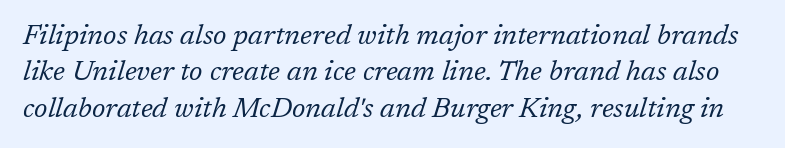
{"serif": "yes", "italic": "yes", "lean": "right", "slant_degrees": 17, "bold": "no", "weight": "regular", "width": "normal", "stroke_contrast": "low", "x_height": "medium", "monospaced": "no", "underline": "no", "line_spacing": "normal", "line_spacing_ratio": 1.3, "letter_spacing": "normal", "letter_spacing_em": 0.0, "glyph_px": 28}
